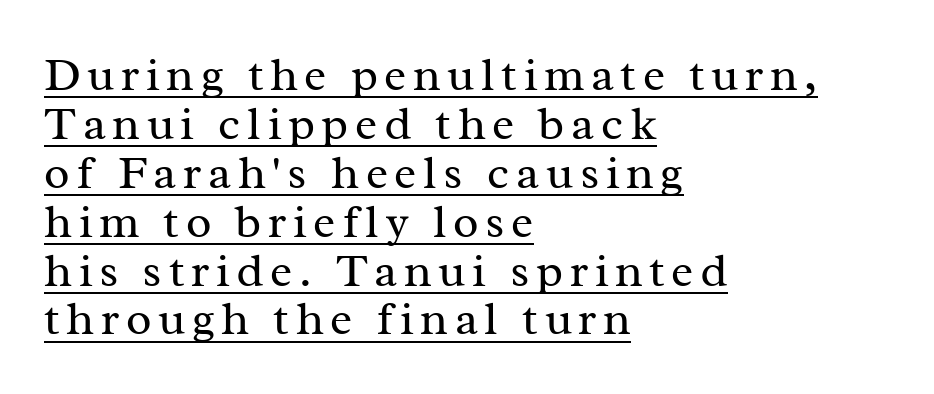
The lines are packed closely together with very little leading. The characters are drawn with everyday or finer stroke widths. Serif or sans? Serif — the stroke terminals have little feet. The axis of the letterforms is exactly vertical. A typesetter would call this proportional, since set widths differ per character.
